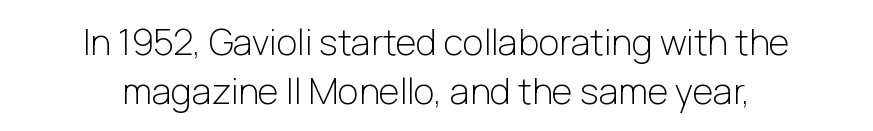
Q: Is the text bold? A: No.
Q: Is the text italic (slanted)? A: No, it is upright.
Q: Is the typeface a serif or a sans-serif typeface? A: Sans-serif.
Q: Is the text underlined? A: No.
Q: How is the paragraph aligned? A: Centered.
Q: Is the spacing between letters normal or unusually wide? A: Normal.
Q: Is the spacing between lines tight, normal or loose? A: Normal.
Q: Width (condensed, normal, or wide)? A: Normal.
Q: Stroke contrast? A: Low.
Q: x-height? A: Medium.
Q: Monospaced? A: No.
